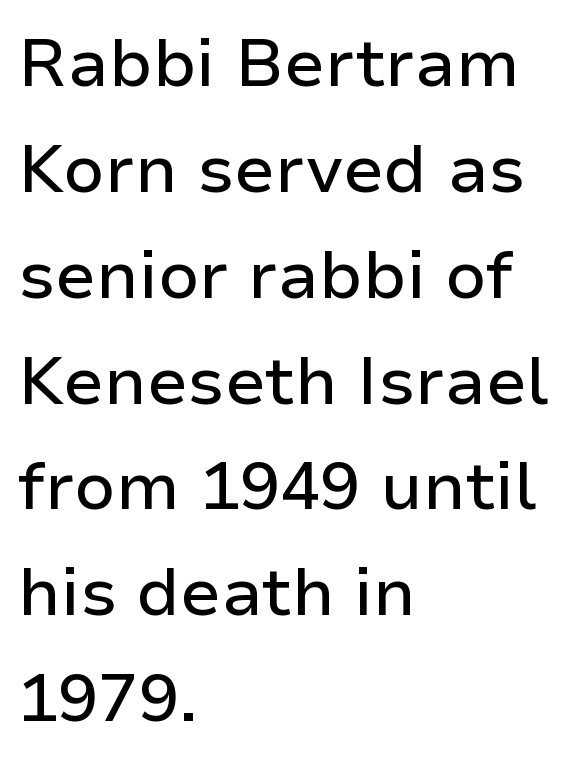
{"serif": "no", "italic": "no", "width": "normal", "stroke_contrast": "low", "x_height": "medium", "monospaced": "no", "underline": "no", "align": "left", "line_spacing": "normal", "line_spacing_ratio": 1.58, "letter_spacing": "normal", "letter_spacing_em": 0.0, "glyph_px": 67}
